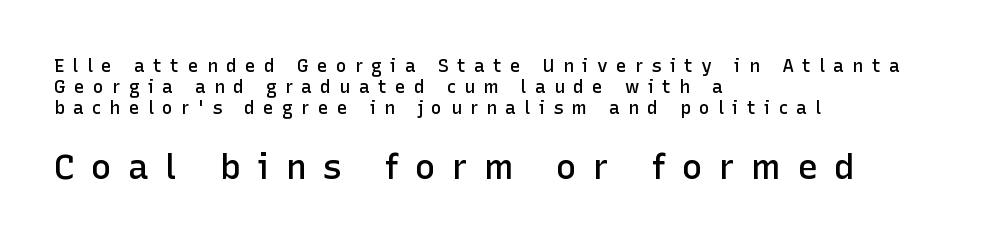
The image shows 35 px semibold sans-serif type, upright; set left-aligned, line spacing 1.17x, unusually wide letter spacing (+0.46 em), not underlined; the second (bottom) block is 1.94x larger; low stroke contrast and a medium x-height.
